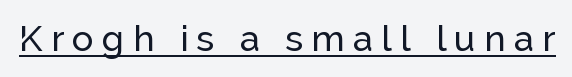
The image shows 36 px sans-serif type, upright; set unusually wide letter spacing (+0.23 em), underlined; low stroke contrast and a medium x-height.
